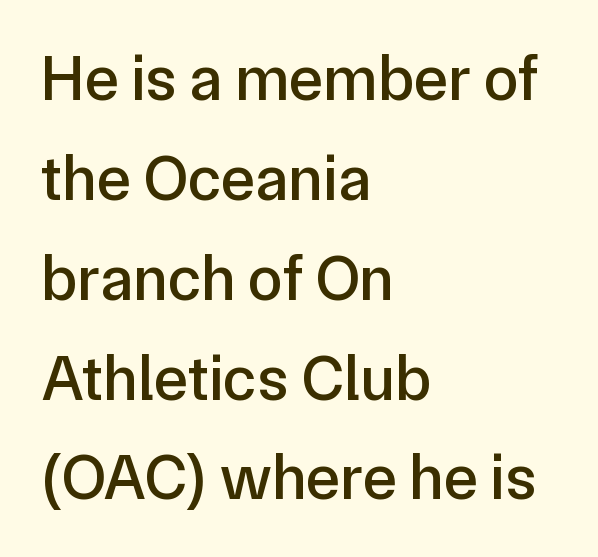
This rendering features lettering with no underline. The designer went with a sans here, leaving each stem footless. Italic? Not at all — the glyphs are vertical. Left-aligned paragraph, ragged on the right. The rendering uses natural spacing where letterforms have individual widths. The designer left line spacing at the default.
